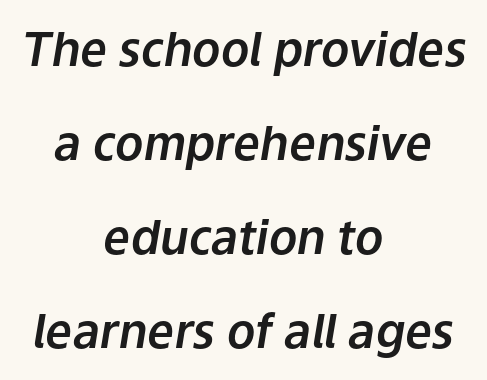
The specimen omits any rule beneath the text block's lines. The line-height multiplier appears high, well above default. The paragraph has two soft edges and a firm central axis. The specimen reads as italic at a glance. Do the characters align in a grid? No, the font is proportional.
